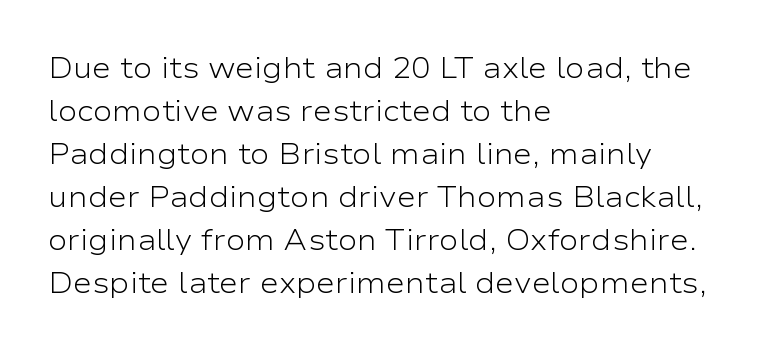
The image shows 29 px light, wide sans-serif type, upright; set left-aligned, normal line spacing (1.48x), normal letter spacing, not underlined; low stroke contrast and a medium x-height.
